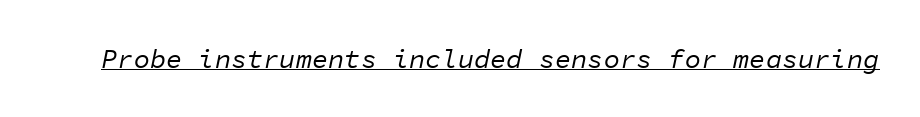
Yep, that's italic — everything's leaning. A baseline rule has been typeset under these characters. Letters have the restrained weight of plain body copy at most. Tracking value appears to be zero — textbook default spacing.
